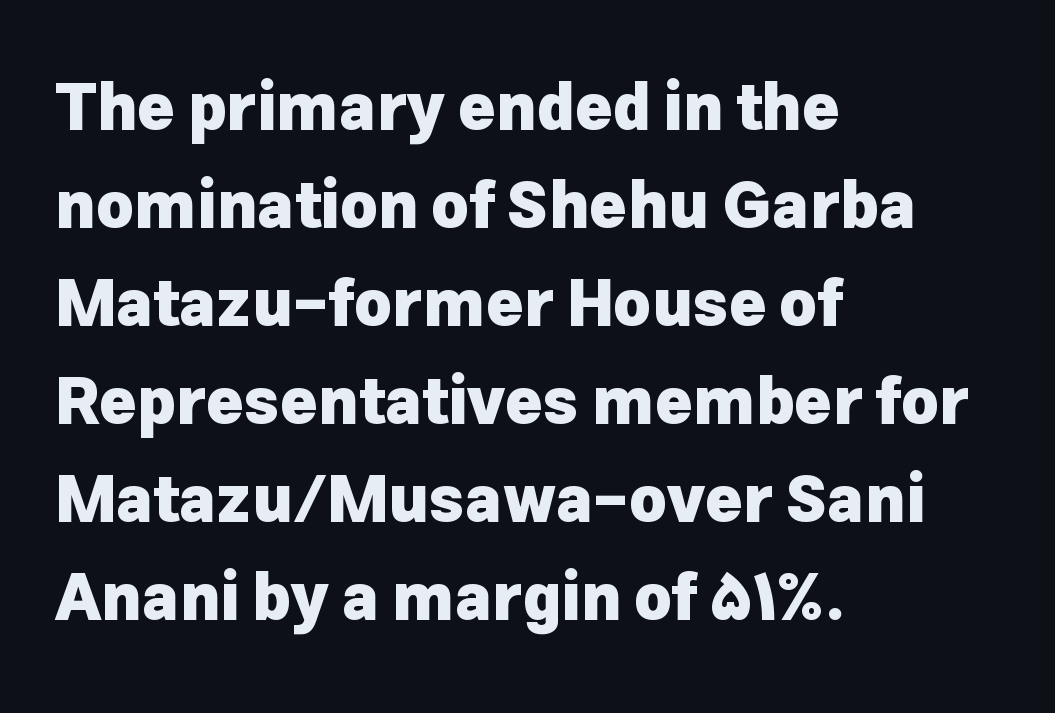
The image shows 64 px heavy sans-serif type, upright; set left-aligned, normal line spacing (1.53x), normal letter spacing, not underlined; low stroke contrast and a medium x-height.
